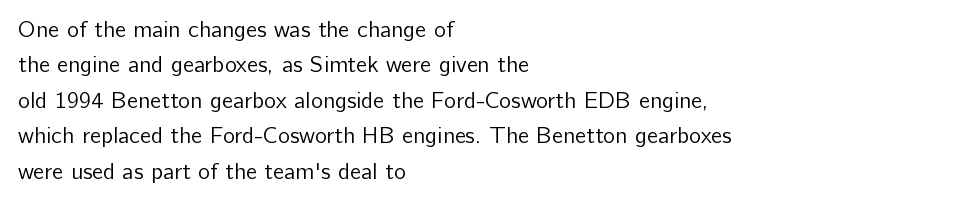
Q: Is the text bold? A: No.
Q: Is the text italic (slanted)? A: No, it is upright.
Q: Is the text underlined? A: No.
Q: How is the paragraph aligned? A: Left-aligned.
Q: Is the spacing between letters normal or unusually wide? A: Normal.
Q: Is the spacing between lines tight, normal or loose? A: Normal.
